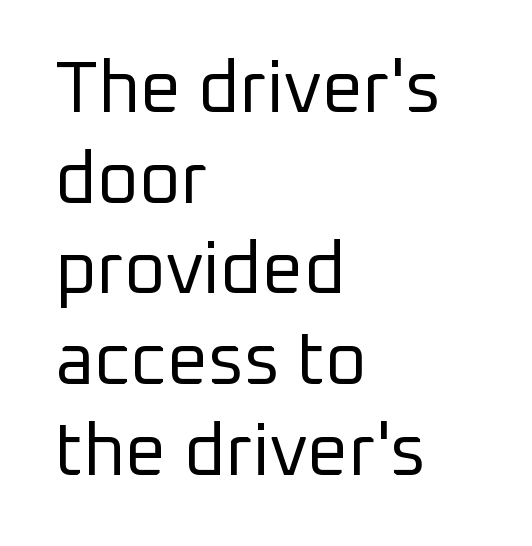
{"serif": "no", "italic": "no", "bold": "no", "weight": "regular", "width": "normal", "stroke_contrast": "low", "x_height": "medium", "monospaced": "no", "underline": "no", "align": "left", "line_spacing": "normal", "line_spacing_ratio": 1.26, "letter_spacing": "normal", "letter_spacing_em": 0.0, "glyph_px": 72}
